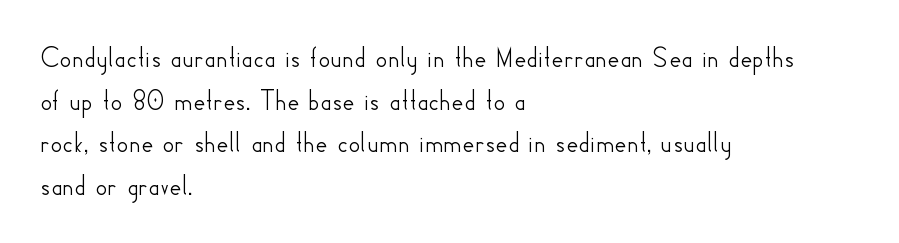
The gaps between neighbouring characters are ordinary and unremarkable. Short and long lines alike share a common starting point at left. Rows of type keep a routine distance in the vertical direction. The strip under each line holds only bare page. Proportional: the letters do not fall into vertical columns.
